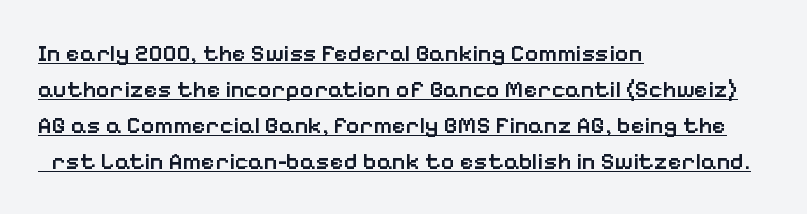
The image shows 24 px text type, upright; set left-aligned, normal line spacing (1.5x), normal letter spacing, underlined.
